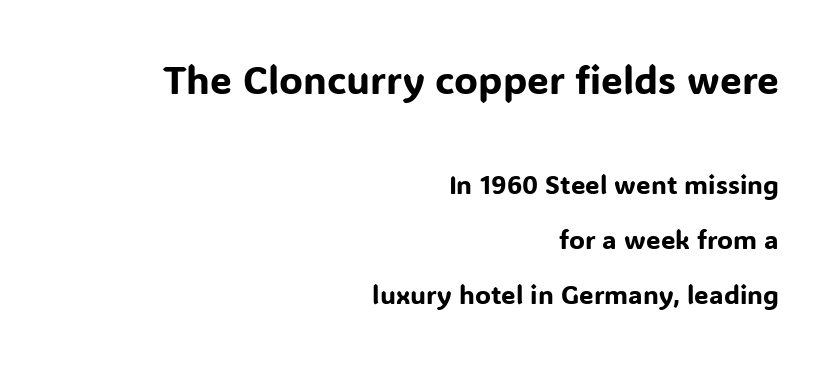
The image shows 39 px sans-serif type, upright; set right-aligned, loose line spacing (2.11x), normal letter spacing, not underlined; the first (top) block is 1.5x larger; low stroke contrast and a medium x-height.
